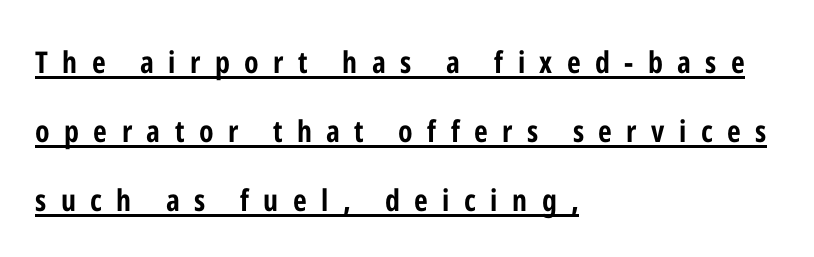
Its strokes are broad and dark, the hallmark of bold type. The rendering uses natural spacing where letterforms have individual widths. Inter-character spacing is expanded well beyond the font's built-in metrics. Ascenders rise straight up at ninety degrees. The line-height multiplier appears high, well above default. The specimen includes a rule beneath the text block's lines.
